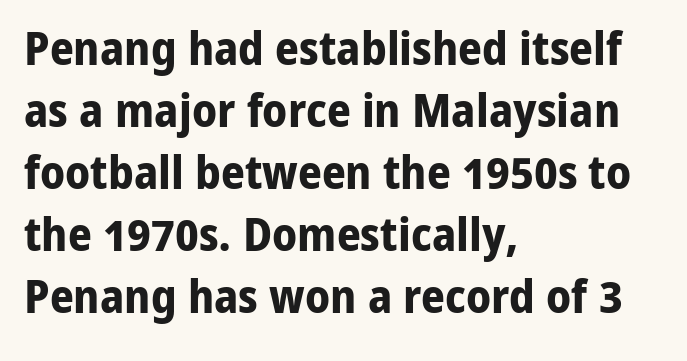
Reading down the block, your eye returns to a fixed left position each line. This is heavy type, rendered in bold. Descender tails drop into unmarked territory. Successive baselines arrive at the customary interval.
